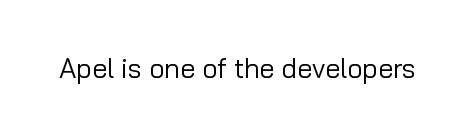
{"italic": "no", "bold": "no", "underline": "no", "letter_spacing": "normal", "letter_spacing_em": 0.0, "glyph_px": 27}
